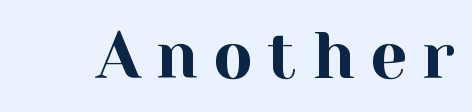
Yep, those are serifs on the letters. This rendering widens character spacing well past its baseline value. Looks like regular typesetting: each glyph gets only the width it needs. Ascenders rise straight up at ninety degrees. The baseline area is clear.
